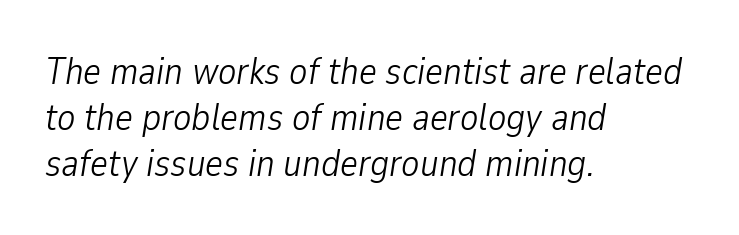
{"italic": "yes", "lean": "right", "slant_degrees": 9, "bold": "no", "weight": "light", "width": "condensed", "stroke_contrast": "low", "x_height": "medium", "monospaced": "no", "underline": "no", "align": "left", "line_spacing_ratio": 1.21, "letter_spacing": "normal", "letter_spacing_em": 0.0, "glyph_px": 38}
